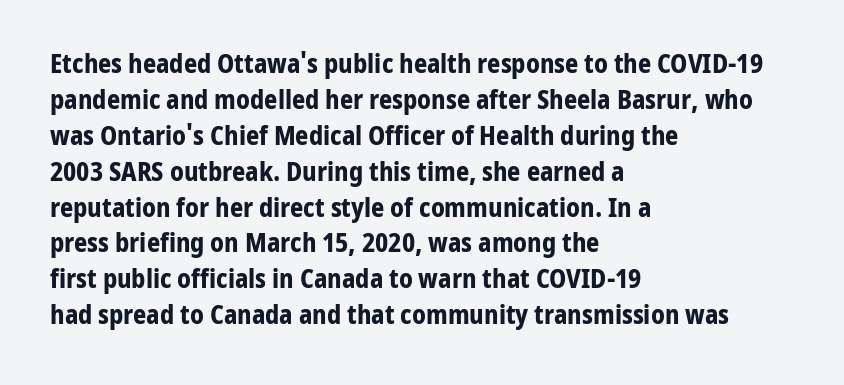
Q: Is the text bold? A: Yes.
Q: Is the text italic (slanted)? A: No, it is upright.
Q: Is the text underlined? A: No.
Q: How is the paragraph aligned? A: Left-aligned.
Q: Is the spacing between letters normal or unusually wide? A: Normal.
Q: Is the spacing between lines tight, normal or loose? A: Normal.
